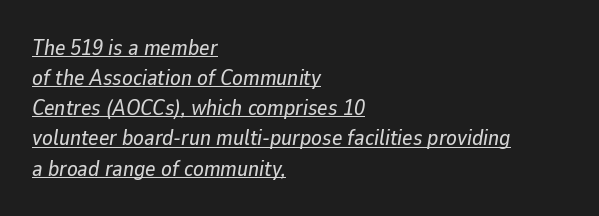
Q: Is the text italic (slanted)? A: Yes, it leans right by about 9 degrees.
Q: Is the text underlined? A: Yes.
Q: How is the paragraph aligned? A: Left-aligned.
Q: Is the spacing between letters normal or unusually wide? A: Normal.
Q: Is the spacing between lines tight, normal or loose? A: Normal.
